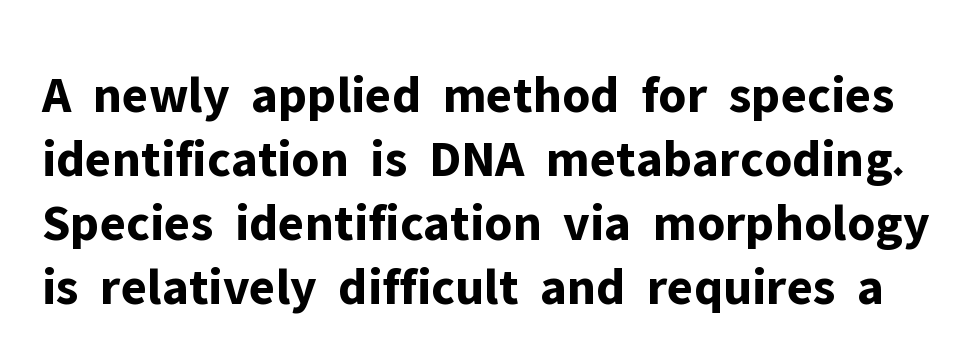
{"serif": "no", "italic": "no", "bold": "yes", "weight": "bold", "width": "normal", "stroke_contrast": "low", "x_height": "medium", "monospaced": "no", "underline": "no", "line_spacing_ratio": 1.21, "letter_spacing": "normal", "letter_spacing_em": 0.0, "glyph_px": 53}
